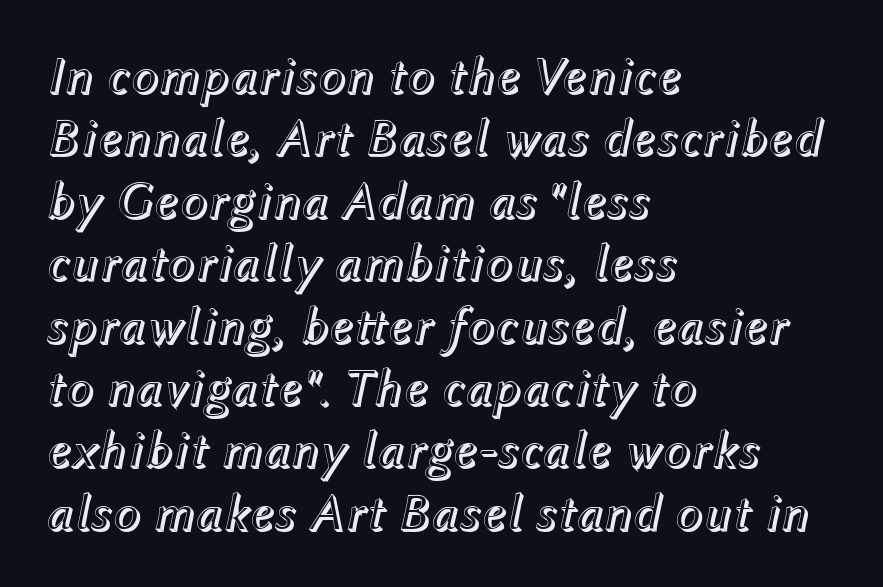
{"italic": "yes", "lean": "right", "slant_degrees": 12, "width": "normal", "x_height": "medium", "monospaced": "no", "underline": "no", "align": "left", "line_spacing_ratio": 1.2, "letter_spacing": "normal", "letter_spacing_em": 0.0, "glyph_px": 52}
